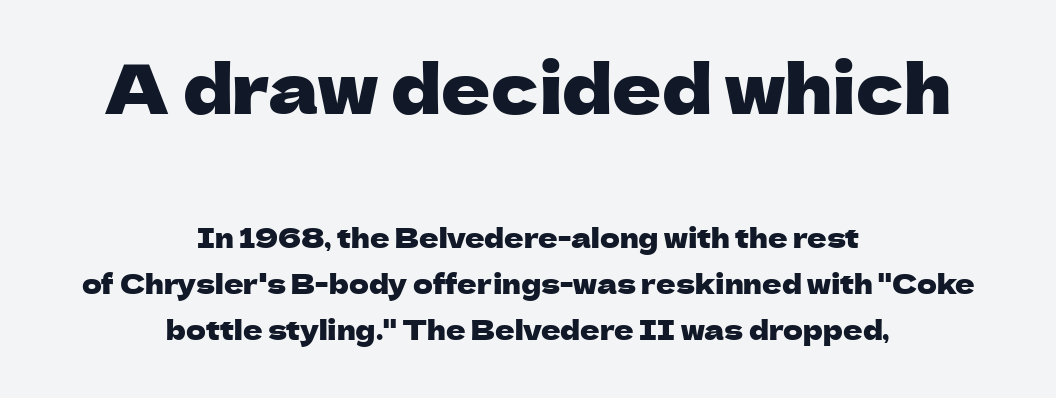
{"serif": "no", "italic": "no", "width": "normal", "stroke_contrast": "low", "x_height": "medium", "monospaced": "no", "underline": "no", "align": "center", "line_spacing": "normal", "line_spacing_ratio": 1.7, "letter_spacing": "normal", "letter_spacing_em": 0.0, "larger_block": "first", "size_ratio": 2.52, "glyph_px": 68}
